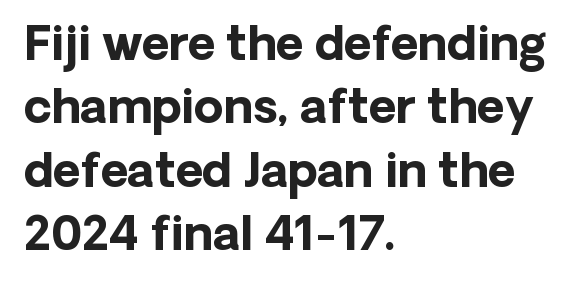
Q: Is the text bold? A: Yes.
Q: Is the text italic (slanted)? A: No, it is upright.
Q: Is the typeface a serif or a sans-serif typeface? A: Sans-serif.
Q: Is the text underlined? A: No.
Q: How is the paragraph aligned? A: Left-aligned.
Q: Is the spacing between letters normal or unusually wide? A: Normal.
Q: Is the spacing between lines tight, normal or loose? A: Normal.
Q: Width (condensed, normal, or wide)? A: Normal.
Q: Stroke contrast? A: Low.
Q: x-height? A: Medium.
Q: Monospaced? A: No.
